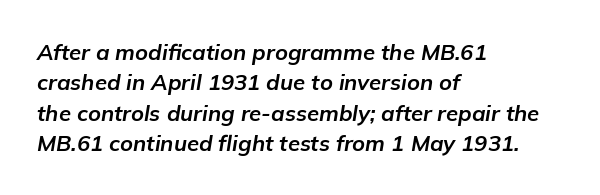
{"italic": "yes", "lean": "right", "slant_degrees": 9, "bold": "yes", "underline": "no", "align": "left", "line_spacing": "normal", "line_spacing_ratio": 1.38, "letter_spacing": "normal", "letter_spacing_em": 0.0, "glyph_px": 22}
